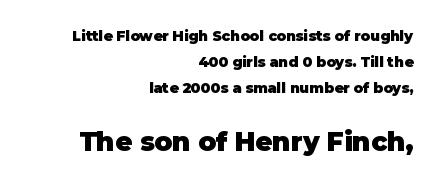
Q: Is the text bold? A: Yes.
Q: Is the text italic (slanted)? A: No, it is upright.
Q: Is the text underlined? A: No.
Q: How is the paragraph aligned? A: Right-aligned.
Q: Is the spacing between letters normal or unusually wide? A: Normal.
Q: Which block of text is set in a larger size, the first (top) or the second (bottom)? A: The second (bottom) one.
